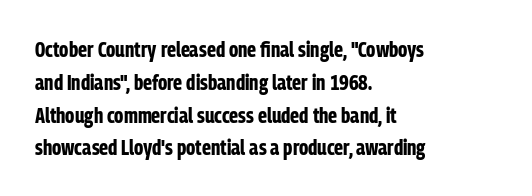
Q: Is the text bold? A: Yes.
Q: Is the text italic (slanted)? A: No, it is upright.
Q: Is the text underlined? A: No.
Q: How is the paragraph aligned? A: Left-aligned.
Q: Is the spacing between letters normal or unusually wide? A: Normal.
Q: Is the spacing between lines tight, normal or loose? A: Normal.
